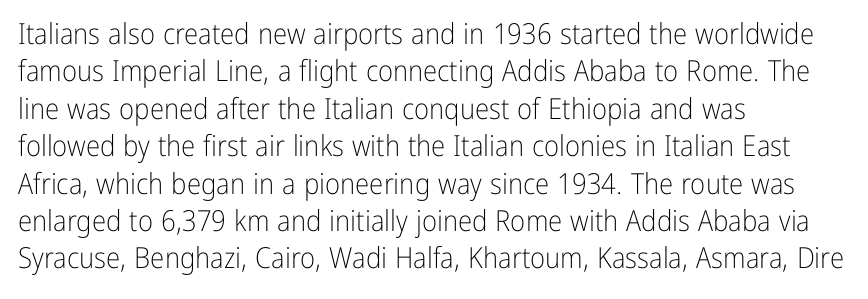
{"serif": "no", "italic": "no", "bold": "no", "weight": "light", "width": "condensed", "stroke_contrast": "low", "x_height": "medium", "monospaced": "no", "underline": "no", "align": "left", "line_spacing": "normal", "line_spacing_ratio": 1.29, "letter_spacing": "normal", "letter_spacing_em": 0.0, "glyph_px": 29}
